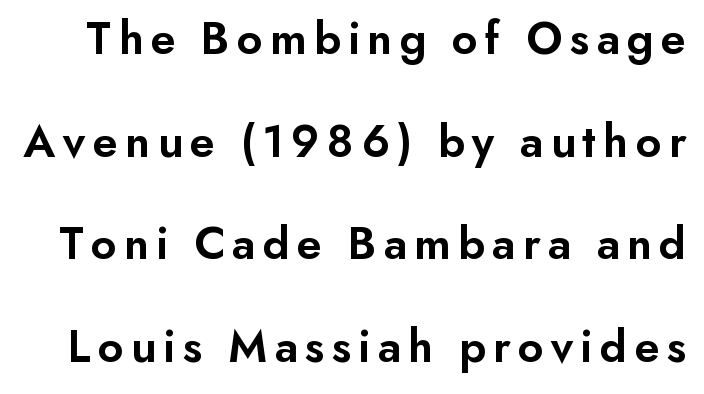
Students, observe: this is what heavily led, spacious text looks like. To sum up the face: it is a sans, with no serifs. Plain, unruled lines of type. Unlike italic type, these characters show no tilt at all. Looks like regular typesetting: each glyph gets only the width it needs. This is moderately heavy type, rendered in semibold.
